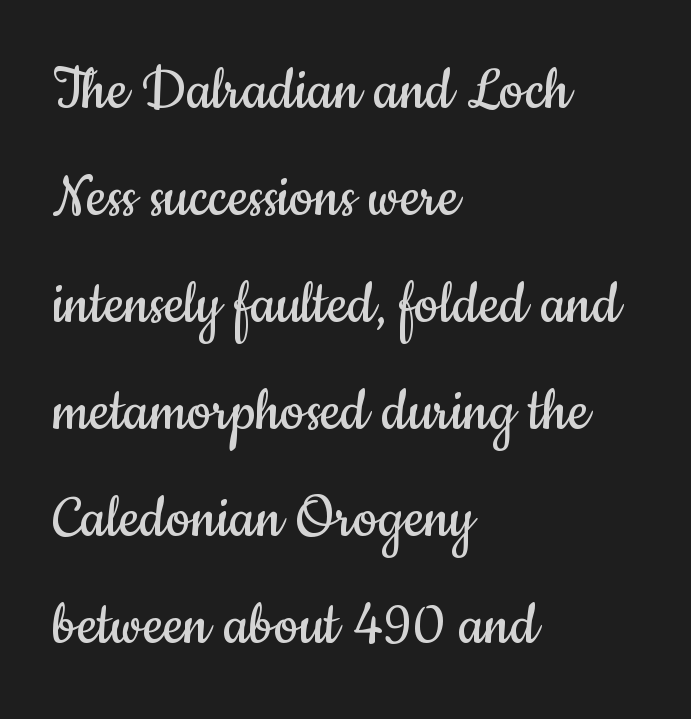
{"serif": "no", "bold": "no", "weight": "regular", "width": "condensed", "stroke_contrast": "low", "x_height": "small", "monospaced": "no", "underline": "no", "align": "left", "line_spacing": "normal", "line_spacing_ratio": 1.55, "letter_spacing": "normal", "letter_spacing_em": 0.0, "glyph_px": 69}
